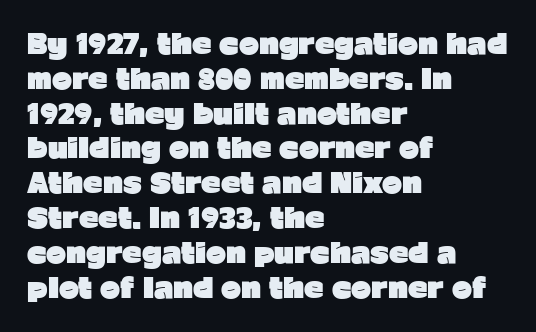
{"italic": "no", "bold": "yes", "underline": "no", "align": "left", "line_spacing": "normal", "line_spacing_ratio": 1.29, "letter_spacing": "normal", "letter_spacing_em": 0.0, "glyph_px": 27}
